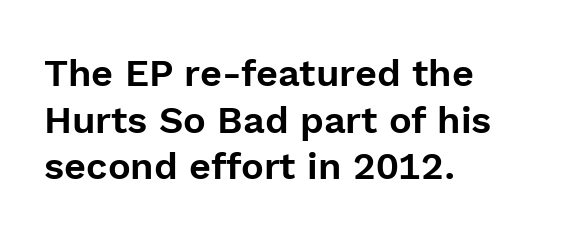
The image shows 38 px sans-serif type, upright; set left-aligned, line spacing 1.23x, normal letter spacing, not underlined; a medium x-height.
